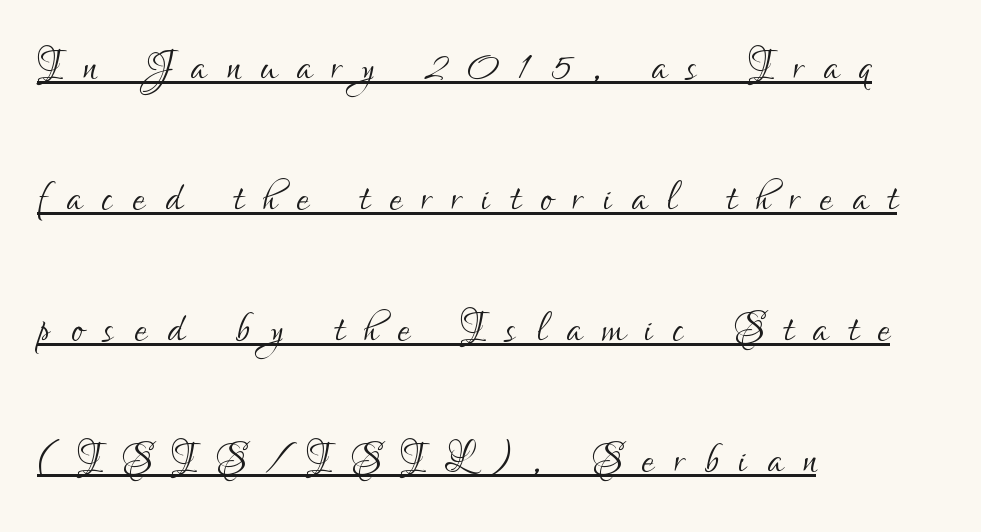
The image shows 56 px light, condensed sans-serif type; set left-aligned, loose line spacing (2.34x), unusually wide letter spacing (+0.36 em), underlined; low stroke contrast and a small x-height.
